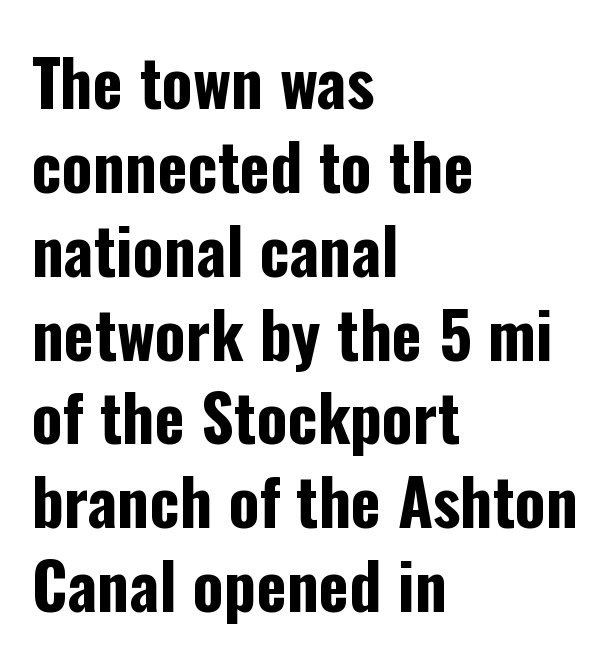
Whoever set this chose a conventional vertical rhythm. Inter-character spacing is left at the font's built-in metrics. Glance below the letters and you will spot only blank space. Unlike italic type, these characters show no tilt at all. Is this a sans? Yes — the strokes have no serifs. These lines are rendered in a variable-pitch font.
